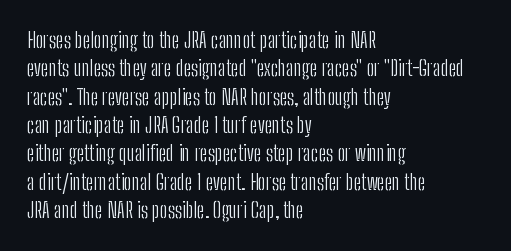
{"italic": "no", "bold": "no", "underline": "no", "align": "left", "line_spacing": "normal", "line_spacing_ratio": 1.35, "letter_spacing": "normal", "letter_spacing_em": 0.0, "glyph_px": 21}
